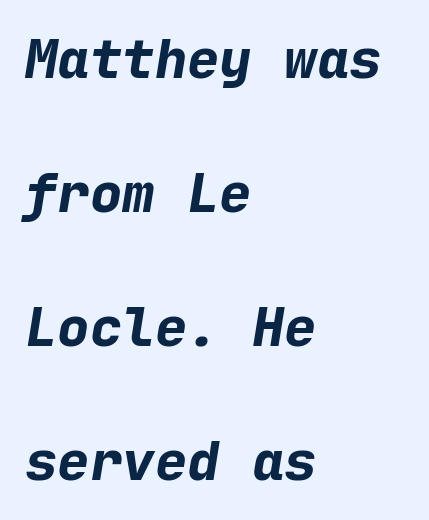
Leftover space on each line is placed entirely after the last word. Do the characters align in a grid? Yes, the font is monospaced. The lettering tilts uniformly, giving the passage an italic look. The letters sit at their default tracking, neither squeezed nor spread.
